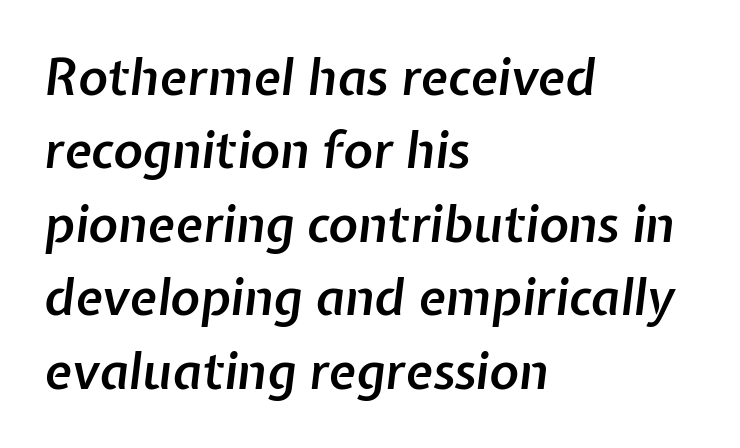
{"italic": "yes", "lean": "right", "slant_degrees": 7, "bold": "semi", "weight": "semibold", "width": "normal", "stroke_contrast": "low", "x_height": "medium", "monospaced": "no", "underline": "no", "align": "left", "line_spacing": "normal", "line_spacing_ratio": 1.47, "letter_spacing": "normal", "letter_spacing_em": 0.0, "glyph_px": 50}
